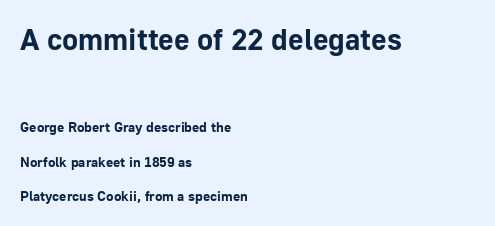
The zone under the glyphs is completely vacant. The vertical gap from one line to the next is large. The lines are quadded left. A typesetter would call this proportional, since set widths differ per character. The letters sit at their default tracking, neither squeezed nor spread.
